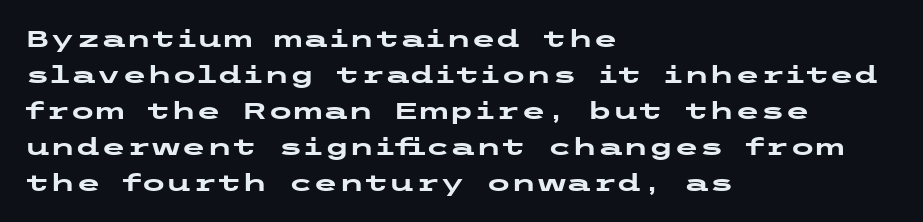
{"italic": "no", "bold": "yes", "underline": "no", "align": "left", "line_spacing": "normal", "line_spacing_ratio": 1.57, "letter_spacing": "normal", "letter_spacing_em": 0.0, "glyph_px": 23}
